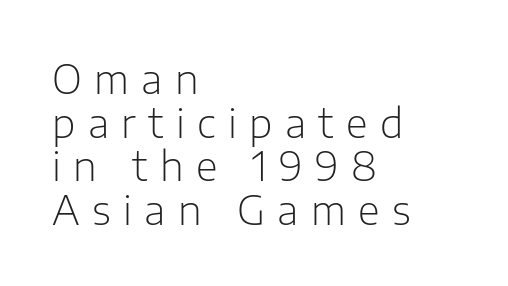
{"serif": "no", "italic": "no", "bold": "no", "weight": "light", "width": "normal", "stroke_contrast": "low", "x_height": "medium", "monospaced": "no", "underline": "no", "align": "left", "line_spacing": "tight", "line_spacing_ratio": 1.09, "letter_spacing": "wide", "letter_spacing_em": 0.31, "glyph_px": 40}
